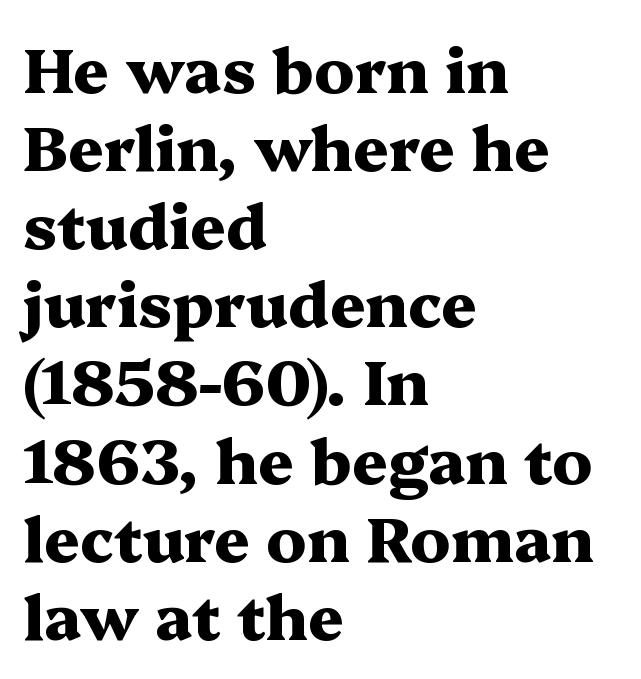
Leftover space on each line is placed entirely after the last word. The type sits square on the baseline with zero lean. Leading: standard. This is serif lettering, the kind often seen in printed books. Do the characters align in a grid? No, the font is proportional. The horizontal fit of the characters is conventional and even.
